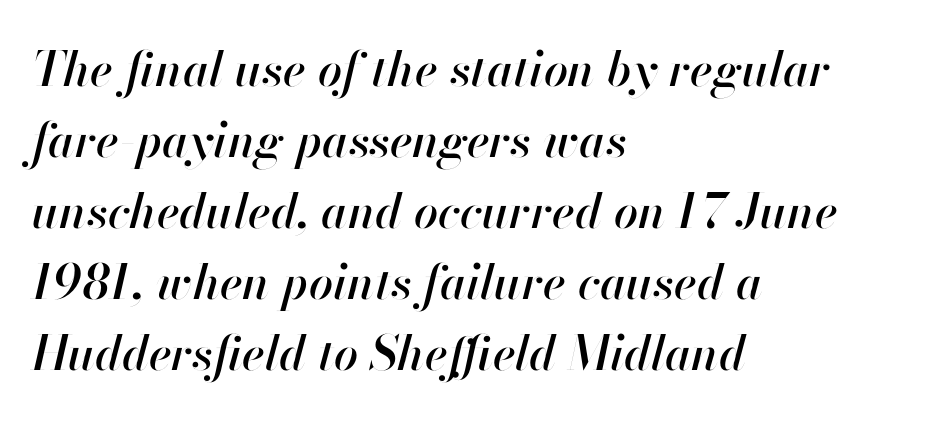
Q: Is the text italic (slanted)? A: Yes, it leans right by about 13 degrees.
Q: Is the text underlined? A: No.
Q: How is the paragraph aligned? A: Left-aligned.
Q: Is the spacing between letters normal or unusually wide? A: Normal.
Q: Is the spacing between lines tight, normal or loose? A: Normal.
Q: Width (condensed, normal, or wide)? A: Normal.
Q: Stroke contrast? A: High.
Q: x-height? A: Small.
Q: Monospaced? A: No.
